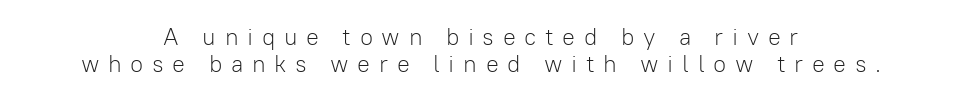
How would I describe the line gaps? Narrow and economical. Horizontally, the lines are justified to the midpoint only. The type is letterspaced generously, with wide tracking. Unbolded letterforms with no extra heft. Every stem runs plumb, perpendicular to the baseline. Unmarked baselines from the first word to the last.
